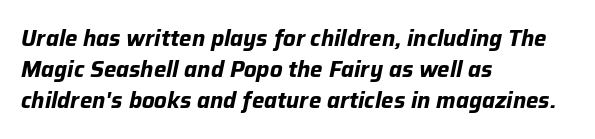
Successive baselines arrive at the customary interval. The face used here has a pronounced slope to its letters. The compositor pushed each line to the left boundary. The letterforms sit shoulder to shoulder at normal distance. I'd describe the lettering as bold — thick and assertive. The glyphs are unaccompanied by any horizontal stroke below them.
